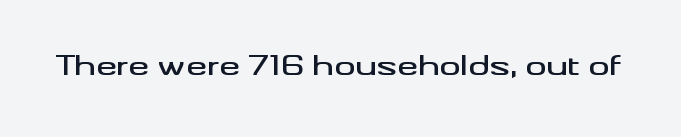
The image shows 26 px text type, upright; set normal letter spacing, not underlined.
